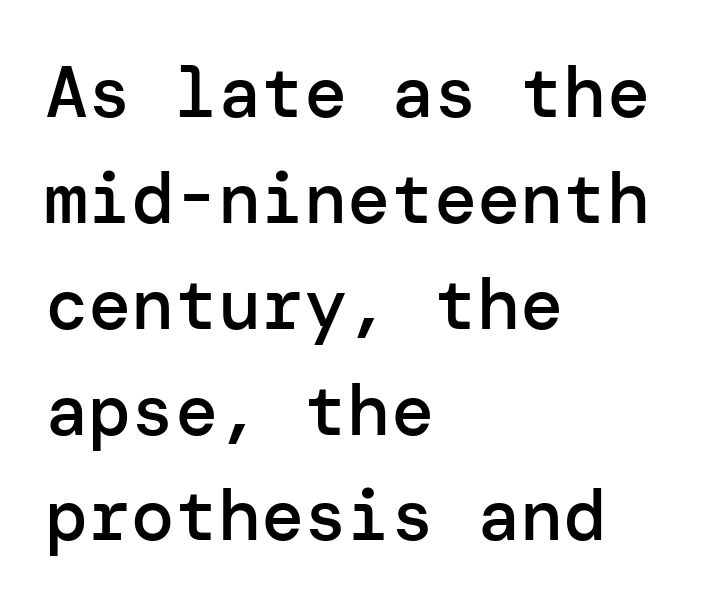
The font is running at a semibold setting, under full bold. Default kerning and tracking; the words read as compact shapes. Compared with a centered layout, this one pins lines to the left instead. The rendering uses a moderate line-height, typical for paragraphs. Has an underline been added? It has not.
